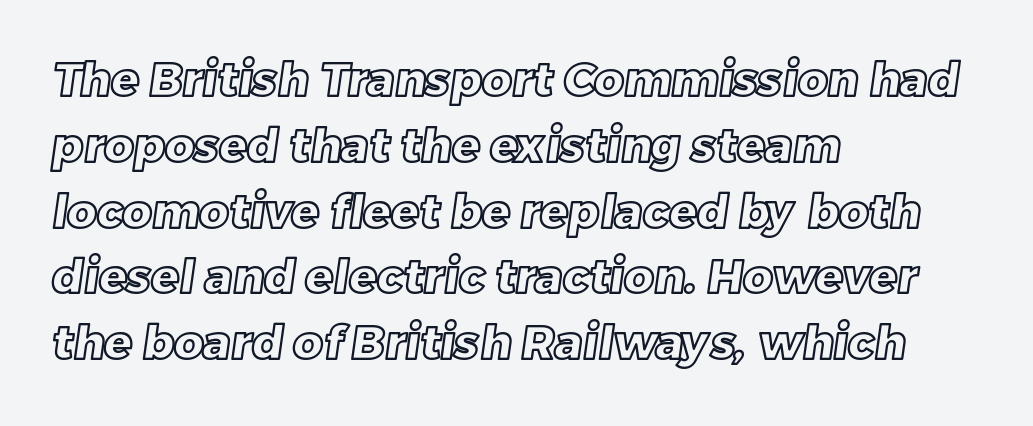
Q: Is the text underlined? A: No.
Q: How is the paragraph aligned? A: Left-aligned.
Q: Is the spacing between letters normal or unusually wide? A: Normal.
Q: Is the spacing between lines tight, normal or loose? A: Normal.
Q: Width (condensed, normal, or wide)? A: Normal.
Q: x-height? A: Large.
Q: Monospaced? A: No.
